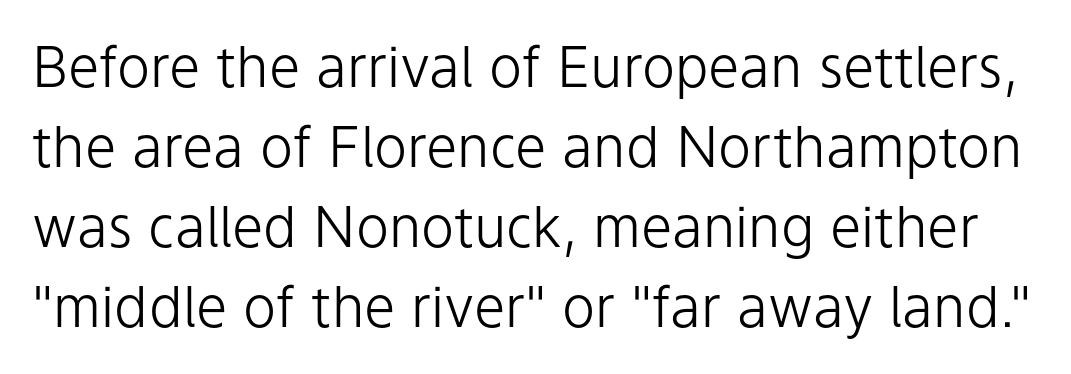
{"serif": "no", "italic": "no", "bold": "no", "weight": "light", "width": "normal", "stroke_contrast": "low", "x_height": "medium", "monospaced": "no", "underline": "no", "line_spacing": "normal", "line_spacing_ratio": 1.43, "letter_spacing": "normal", "letter_spacing_em": 0.0, "glyph_px": 56}
